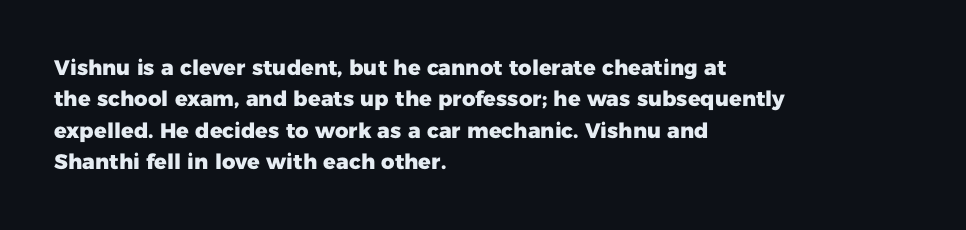
Q: Is the text bold? A: Yes.
Q: Is the text italic (slanted)? A: No, it is upright.
Q: Is the text underlined? A: No.
Q: How is the paragraph aligned? A: Left-aligned.
Q: Is the spacing between letters normal or unusually wide? A: Normal.
Q: Is the spacing between lines tight, normal or loose? A: Normal.
